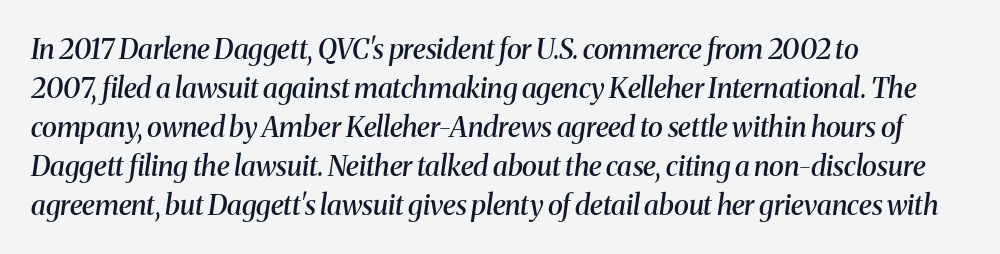
Q: Is the text bold? A: Semi-bold.
Q: Is the text italic (slanted)? A: Yes, it leans right by about 8 degrees.
Q: Is the typeface a serif or a sans-serif typeface? A: Serif.
Q: Is the text underlined? A: No.
Q: How is the paragraph aligned? A: Left-aligned.
Q: Is the spacing between letters normal or unusually wide? A: Normal.
Q: Is the spacing between lines tight, normal or loose? A: Normal.
Q: Width (condensed, normal, or wide)? A: Normal.
Q: Stroke contrast? A: Medium.
Q: x-height? A: Medium.
Q: Monospaced? A: No.
